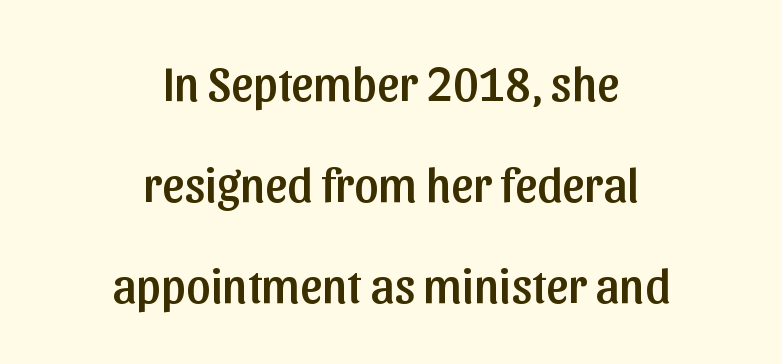
Q: Is the text italic (slanted)? A: No, it is upright.
Q: Is the typeface a serif or a sans-serif typeface? A: Sans-serif.
Q: Is the text underlined? A: No.
Q: How is the paragraph aligned? A: Centered.
Q: Is the spacing between letters normal or unusually wide? A: Normal.
Q: Is the spacing between lines tight, normal or loose? A: Loose.
Q: Width (condensed, normal, or wide)? A: Normal.
Q: Stroke contrast? A: Low.
Q: x-height? A: Medium.
Q: Monospaced? A: No.
